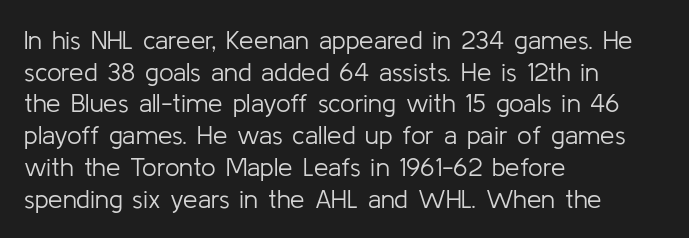
Nope, not italic — everything's standing straight. The font is comparable to plain body text, perhaps lighter. Inter-character spacing is left at the font's built-in metrics. The zone under the glyphs is completely vacant. These lines are set flush left with a ragged right edge.
